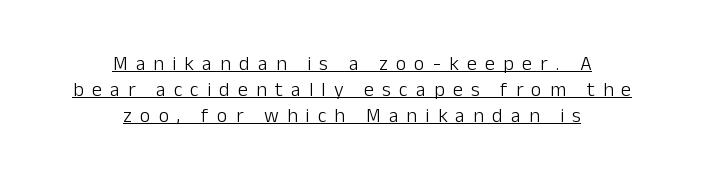
The image shows 20 px text type, upright; set centered, normal line spacing (1.3x), unusually wide letter spacing (+0.41 em), underlined.
